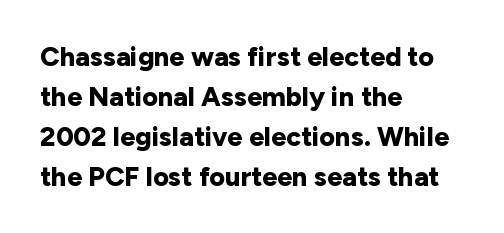
The image shows 27 px bold type, upright; set left-aligned, normal line spacing (1.48x), normal letter spacing, not underlined.
